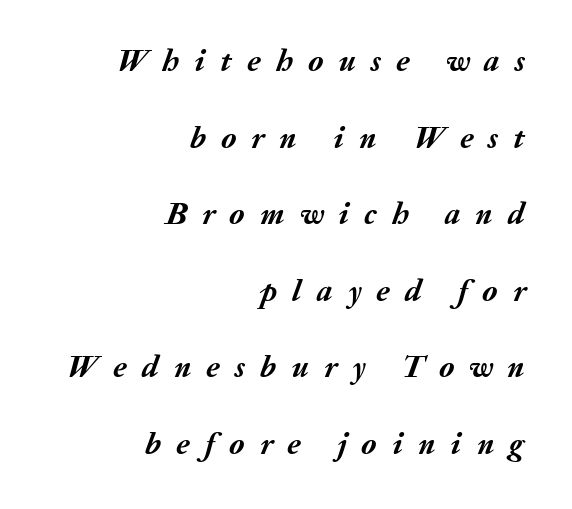
The image shows 31 px semibold type, italic (leaning right); set right-aligned, loose line spacing (2.47x), unusually wide letter spacing (+0.49 em), not underlined; medium stroke contrast and a medium x-height.
